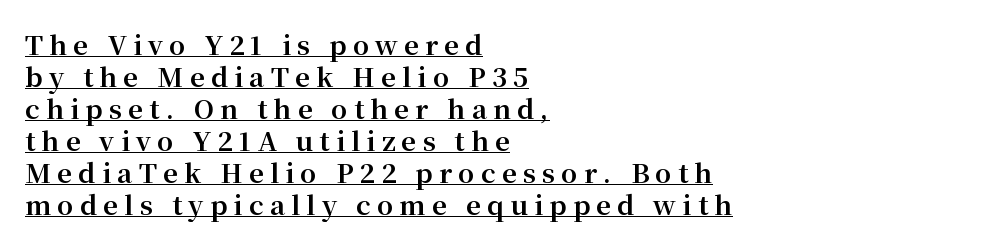
{"italic": "no", "bold": "yes", "underline": "yes", "align": "left", "line_spacing_ratio": 1.23, "letter_spacing": "wide", "letter_spacing_em": 0.24, "glyph_px": 26}
